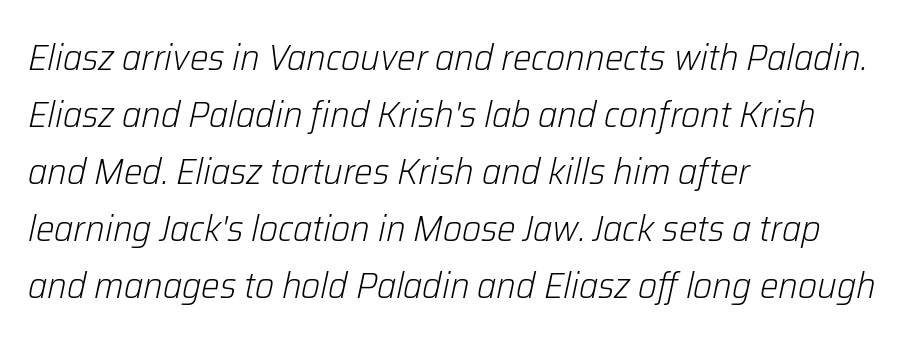
The image shows 37 px light type, italic (leaning right); set left-aligned, normal line spacing (1.54x), normal letter spacing, not underlined; low stroke contrast and a medium x-height.
